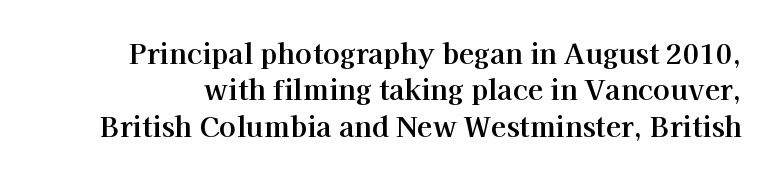
Q: Is the text bold? A: Yes.
Q: Is the text italic (slanted)? A: No, it is upright.
Q: Is the typeface a serif or a sans-serif typeface? A: Serif.
Q: Is the text underlined? A: No.
Q: Is the spacing between letters normal or unusually wide? A: Normal.
Q: Is the spacing between lines tight, normal or loose? A: Normal.
Q: Width (condensed, normal, or wide)? A: Normal.
Q: Stroke contrast? A: High.
Q: x-height? A: Medium.
Q: Monospaced? A: No.
